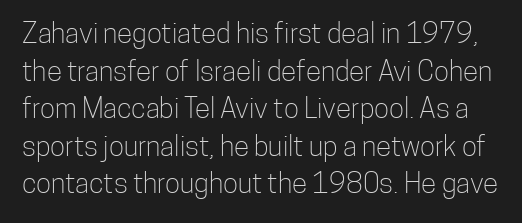
Q: Is the text bold? A: No.
Q: Is the text italic (slanted)? A: No, it is upright.
Q: Is the typeface a serif or a sans-serif typeface? A: Sans-serif.
Q: Is the text underlined? A: No.
Q: Is the spacing between letters normal or unusually wide? A: Normal.
Q: Is the spacing between lines tight, normal or loose? A: Normal.
Q: Width (condensed, normal, or wide)? A: Condensed.
Q: Stroke contrast? A: Low.
Q: x-height? A: Medium.
Q: Monospaced? A: No.
